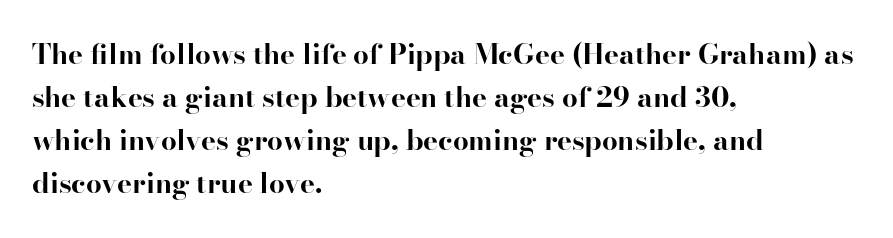
{"serif": "yes", "italic": "no", "bold": "yes", "weight": "bold", "width": "normal", "stroke_contrast": "high", "x_height": "small", "monospaced": "no", "underline": "no", "align": "left", "line_spacing": "normal", "line_spacing_ratio": 1.54, "letter_spacing": "normal", "letter_spacing_em": 0.0, "glyph_px": 28}
